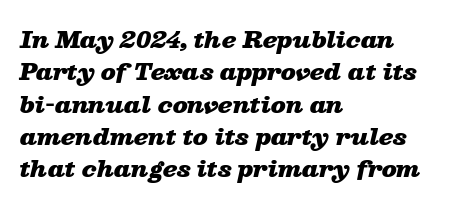
The image shows 22 px bold type, italic (leaning right); set left-aligned, normal line spacing (1.47x), normal letter spacing, not underlined.
